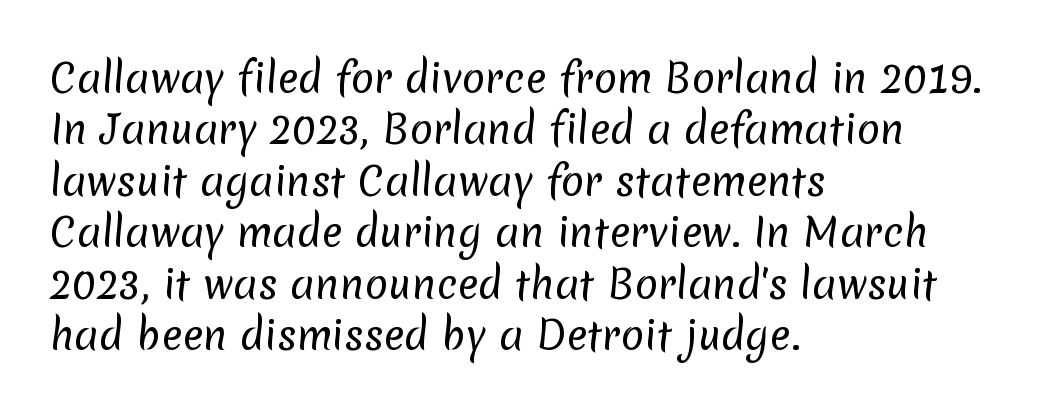
{"serif": "no", "bold": "no", "weight": "regular", "width": "normal", "stroke_contrast": "low", "x_height": "medium", "monospaced": "no", "underline": "no", "align": "left", "line_spacing": "normal", "line_spacing_ratio": 1.32, "letter_spacing": "normal", "letter_spacing_em": 0.0, "glyph_px": 39}
